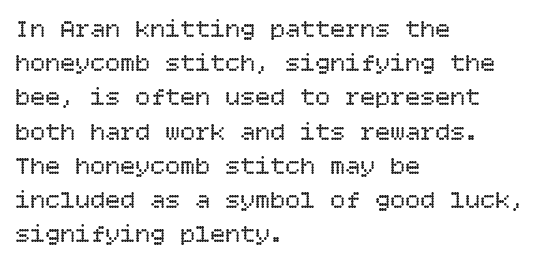
The area under the type is left untouched. A roman cut, with each character standing at attention. Observe the ordinary spacing: letters are neighbours, not strangers. Notice how the passage keeps a crisp vertical edge on the left only.
